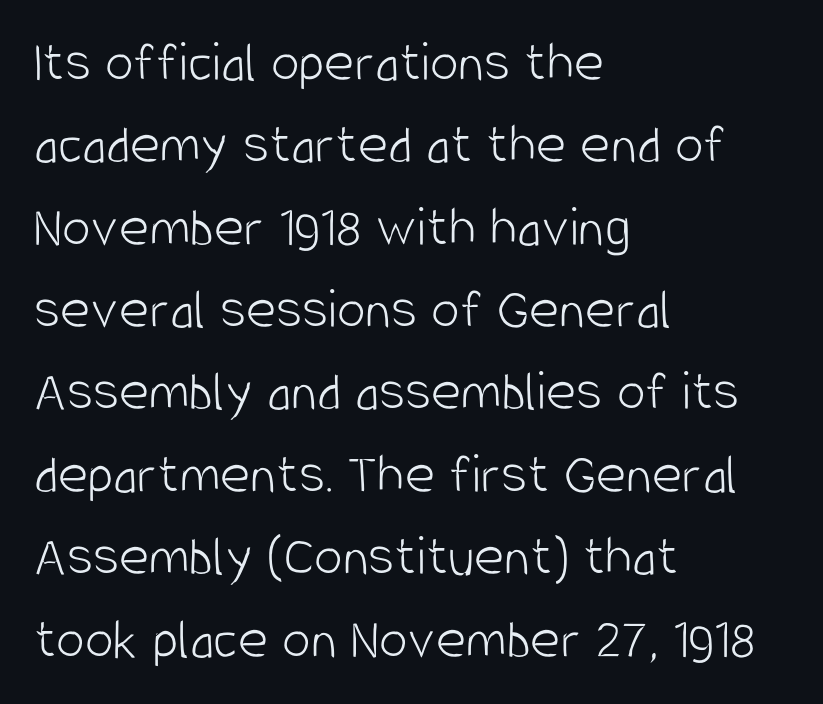
Q: Is the text bold? A: No.
Q: Is the text italic (slanted)? A: No, it is upright.
Q: Is the typeface a serif or a sans-serif typeface? A: Sans-serif.
Q: Is the text underlined? A: No.
Q: How is the paragraph aligned? A: Left-aligned.
Q: Is the spacing between letters normal or unusually wide? A: Normal.
Q: Is the spacing between lines tight, normal or loose? A: Normal.
Q: Width (condensed, normal, or wide)? A: Condensed.
Q: Stroke contrast? A: Low.
Q: x-height? A: Large.
Q: Monospaced? A: No.
